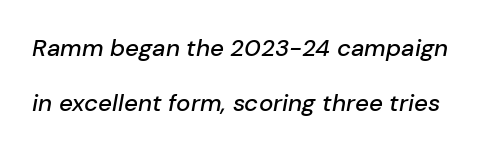
{"italic": "yes", "lean": "right", "slant_degrees": 10, "underline": "no", "line_spacing": "loose", "line_spacing_ratio": 2.3, "letter_spacing": "normal", "letter_spacing_em": 0.0, "glyph_px": 24}
